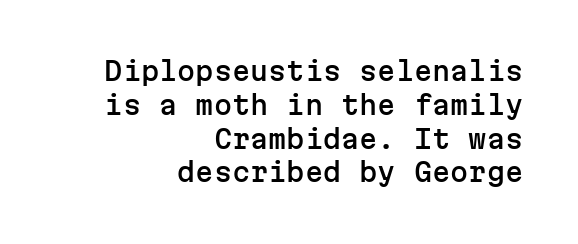
Q: Is the text italic (slanted)? A: No, it is upright.
Q: Is the text underlined? A: No.
Q: How is the paragraph aligned? A: Right-aligned.
Q: Is the spacing between letters normal or unusually wide? A: Normal.
Q: Is the spacing between lines tight, normal or loose? A: Normal.
